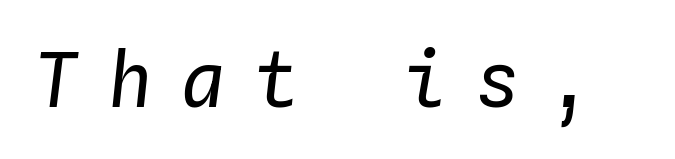
There's an unmistakable incline to the writing here. Stroke mass is kept to a normal reading level or below. Spacing between characters has been opened up far beyond the box default. Here the designer chose a console-style face with uniform glyph widths. Only glyphs here, with clear space below each row.
